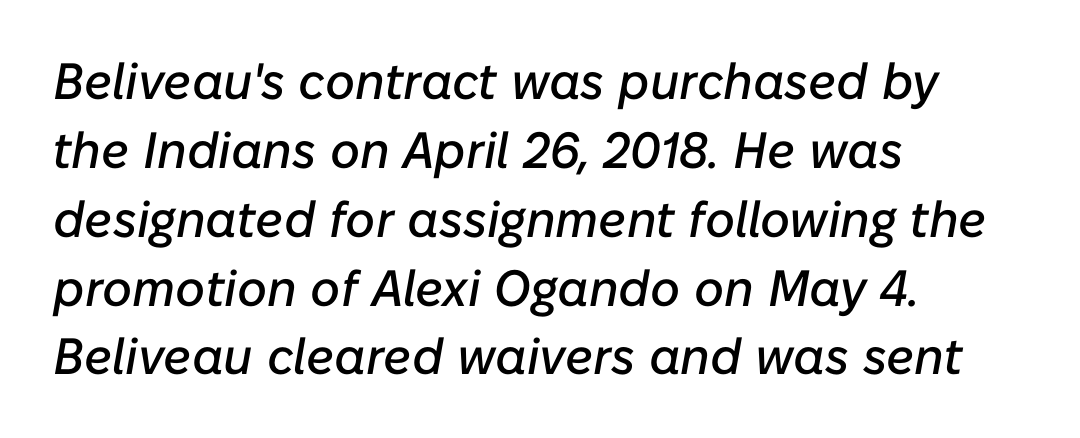
Character widths vary here, with narrow letters taking less room than wide ones. Whoever set this chose a conventional vertical rhythm. The specimen reads as italic at a glance. The space beneath each line is pristine and unruled.
